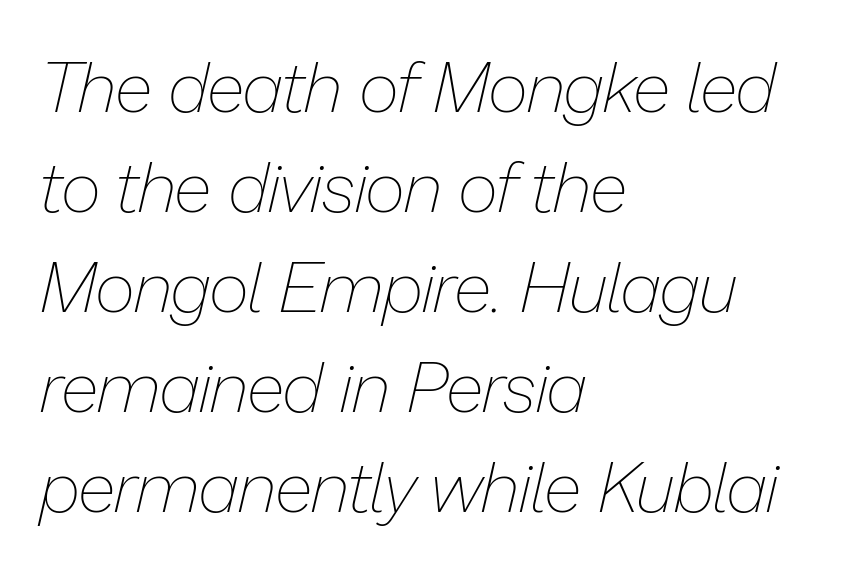
The image shows 70 px thin type, italic (leaning right); set left-aligned, normal line spacing (1.43x), normal letter spacing, not underlined; low stroke contrast and a medium x-height.
